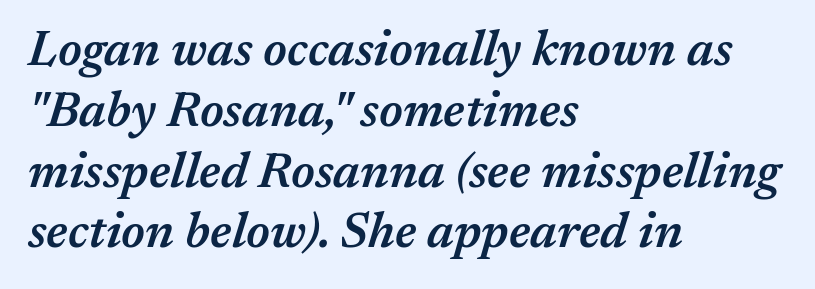
The image shows 49 px semibold type, italic (leaning right); set left-aligned, line spacing 1.24x, normal letter spacing, not underlined; medium stroke contrast and a medium x-height.
